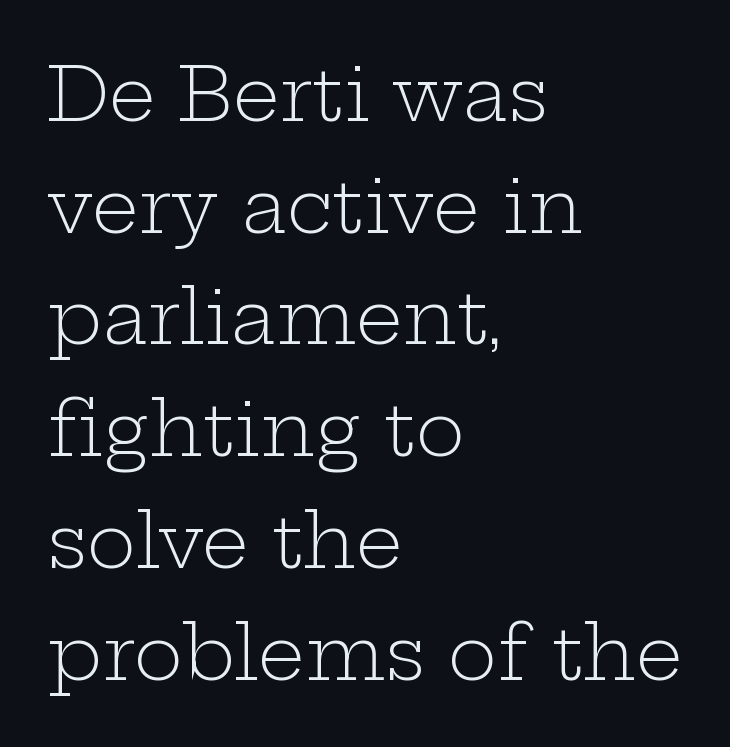
The image shows 74 px light, wide serif type, upright; set left-aligned, normal line spacing (1.51x), normal letter spacing, not underlined; low stroke contrast and a medium x-height.
